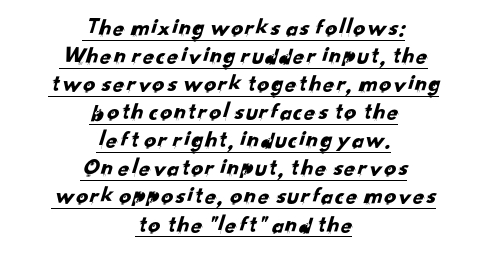
A rule runs beneath these lines of type. Each line is balanced around a shared central axis. The rendering keeps characters at their native spacing.
